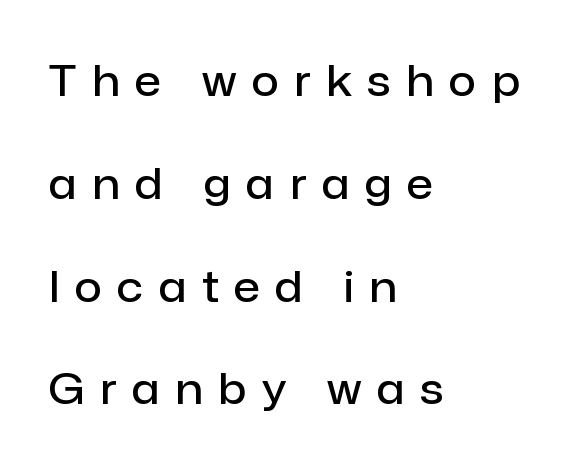
{"serif": "no", "italic": "no", "bold": "semi", "weight": "semibold", "width": "normal", "stroke_contrast": "low", "x_height": "medium", "monospaced": "no", "underline": "no", "align": "left", "line_spacing": "loose", "line_spacing_ratio": 2.39, "letter_spacing": "wide", "letter_spacing_em": 0.36, "glyph_px": 43}
